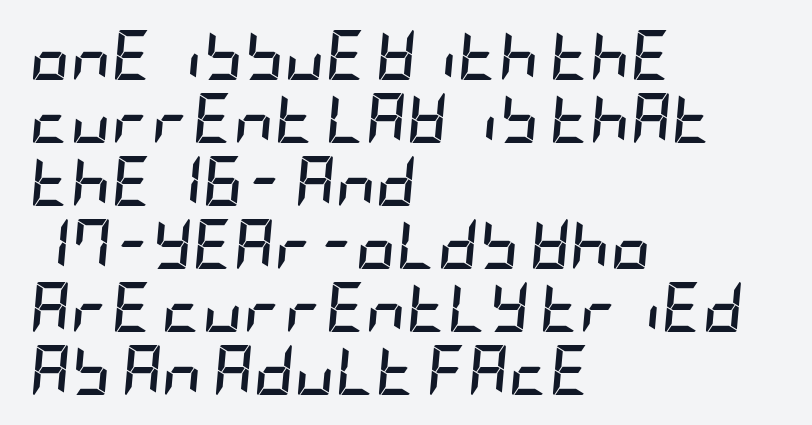
Heavy, bold letterforms. Short note: letters normally spaced. Layout note: lines flush left. Just letters on the line, the space beneath them empty. Looking at the ascenders, they clearly lean. Regular leading.
